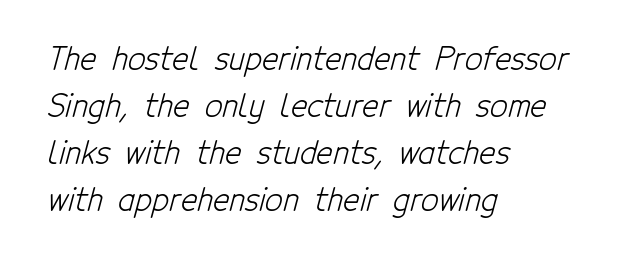
Evenly set lines give the paragraph a standard silhouette. Does extra space separate the letters? No, they use regular spacing. Each row of text sits above clean, open space. Leftover space on each line is placed entirely after the last word.
